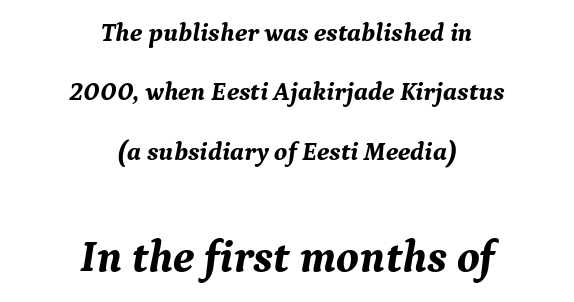
Q: Is the text bold? A: Yes.
Q: Is the text italic (slanted)? A: Yes, it leans right by about 9 degrees.
Q: Is the typeface a serif or a sans-serif typeface? A: Serif.
Q: Is the text underlined? A: No.
Q: How is the paragraph aligned? A: Centered.
Q: Is the spacing between letters normal or unusually wide? A: Normal.
Q: Is the spacing between lines tight, normal or loose? A: Loose.
Q: Which block of text is set in a larger size, the first (top) or the second (bottom)? A: The second (bottom) one.
Q: Width (condensed, normal, or wide)? A: Normal.
Q: Stroke contrast? A: Medium.
Q: x-height? A: Medium.
Q: Monospaced? A: No.
